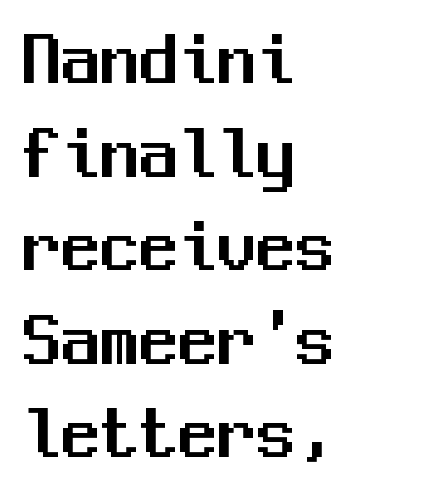
The image shows 78 px sans-serif type, upright, monospaced; set left-aligned, line spacing 1.2x, normal letter spacing, not underlined; medium stroke contrast and a medium x-height.
